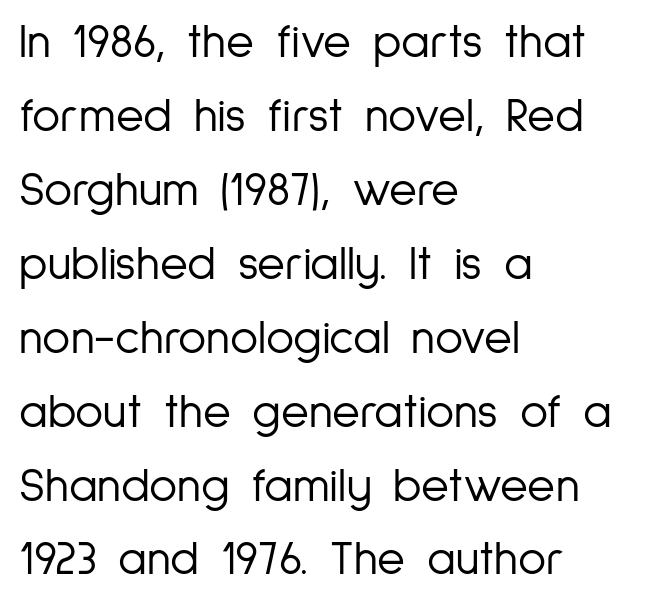
The image shows 48 px light, condensed sans-serif type, upright; set left-aligned, normal line spacing (1.54x), normal letter spacing, not underlined; low stroke contrast and a medium x-height.
